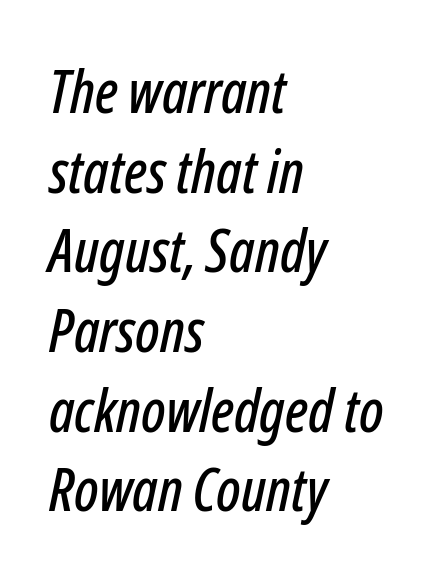
{"italic": "yes", "lean": "right", "slant_degrees": 12, "width": "condensed", "stroke_contrast": "low", "x_height": "medium", "monospaced": "no", "underline": "no", "align": "left", "line_spacing": "normal", "line_spacing_ratio": 1.35, "letter_spacing": "normal", "letter_spacing_em": 0.0, "glyph_px": 59}
